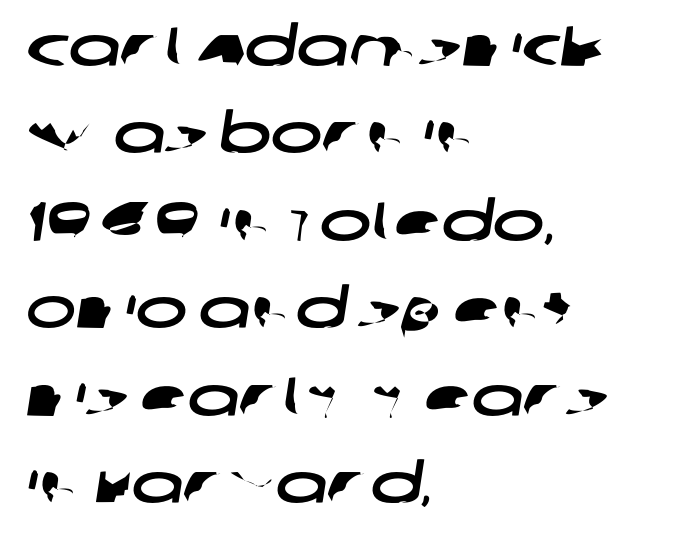
{"serif": "no", "width": "wide", "stroke_contrast": "low", "x_height": "large", "monospaced": "no", "underline": "no", "align": "left", "line_spacing": "normal", "line_spacing_ratio": 1.59, "letter_spacing": "normal", "letter_spacing_em": 0.0, "glyph_px": 55}
